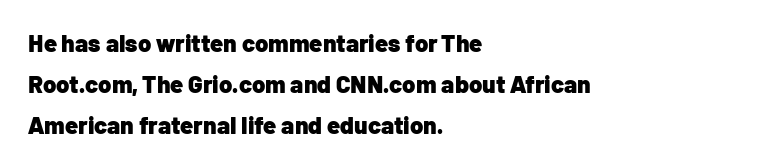
The image shows 24 px bold type, upright; set left-aligned, line spacing 1.71x, normal letter spacing, not underlined.
